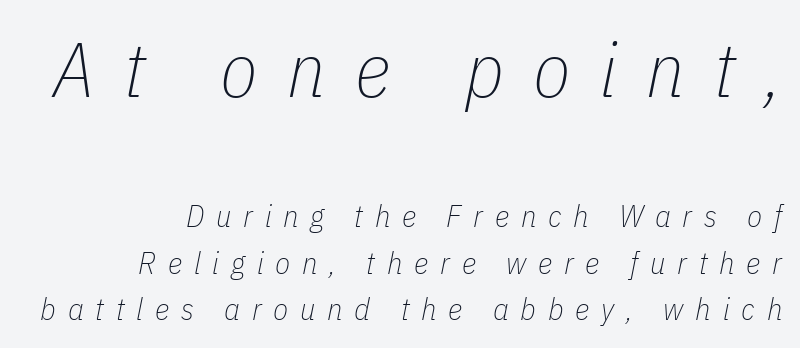
The image shows 77 px thin, condensed type, italic (leaning right); set right-aligned, normal line spacing (1.5x), unusually wide letter spacing (+0.38 em), not underlined; the first (top) block is 2.48x larger; low stroke contrast and a medium x-height.
